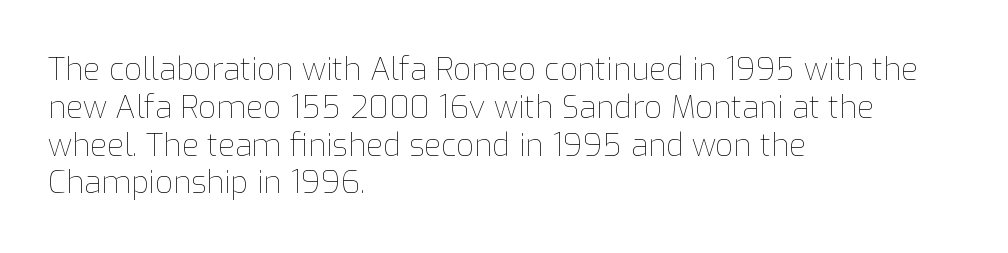
This is the regular roman posture of the typeface. Leftover space on each line is placed entirely after the last word. Counters stay open thanks to moderate or lighter strokes. Check the space under the baseline: it is left empty.
